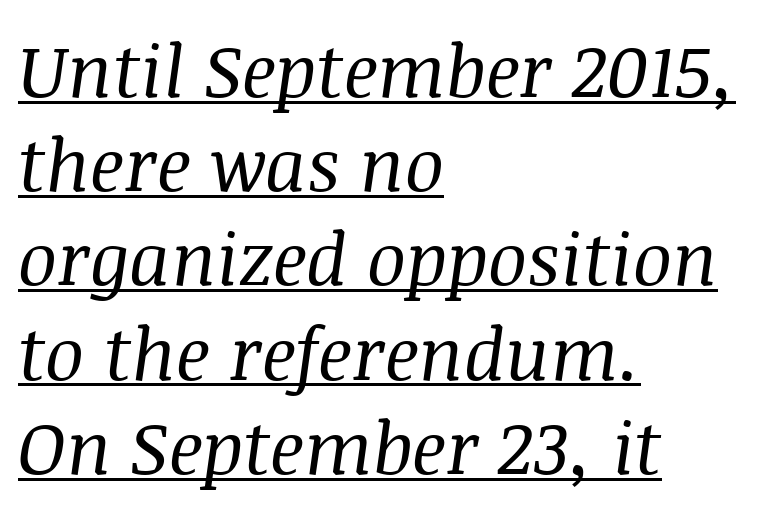
The image shows 73 px regular-weight serif type, italic (leaning right); set left-aligned, normal line spacing (1.29x), normal letter spacing, underlined; medium stroke contrast and a large x-height.
